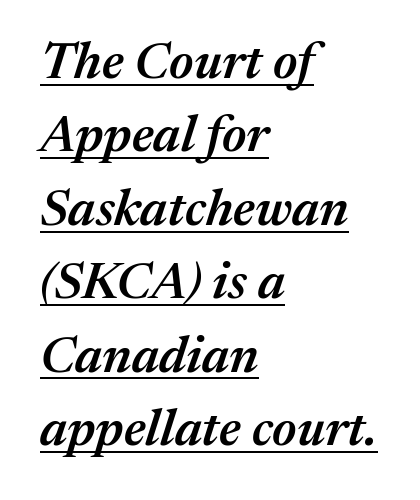
Beneath each row of characters lies a ruled line. On the weight axis this lands at semibold, roughly 600. How are the letters spaced? Ordinarily, with no added tracking. The paragraph has a hard left edge and a soft right edge. Summary of vertical rhythm: regular, with standard interline spacing. Tall strokes in this sample are angled rather than plumb.
